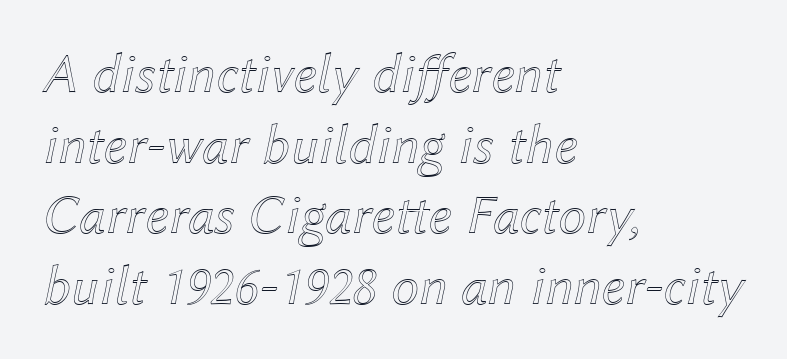
Q: Is the text italic (slanted)? A: Yes, it leans right by about 12 degrees.
Q: Is the text underlined? A: No.
Q: How is the paragraph aligned? A: Left-aligned.
Q: Is the spacing between letters normal or unusually wide? A: Normal.
Q: Is the spacing between lines tight, normal or loose? A: Normal.
Q: Width (condensed, normal, or wide)? A: Normal.
Q: x-height? A: Medium.
Q: Monospaced? A: No.
